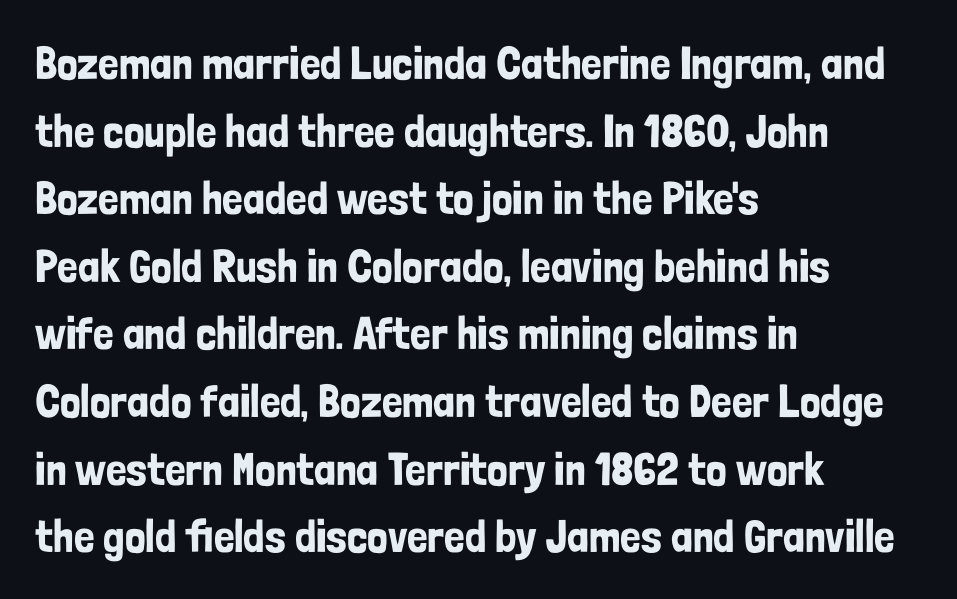
Q: Is the text italic (slanted)? A: No, it is upright.
Q: Is the typeface a serif or a sans-serif typeface? A: Sans-serif.
Q: Is the text underlined? A: No.
Q: How is the paragraph aligned? A: Left-aligned.
Q: Is the spacing between letters normal or unusually wide? A: Normal.
Q: Is the spacing between lines tight, normal or loose? A: Normal.
Q: Width (condensed, normal, or wide)? A: Condensed.
Q: Stroke contrast? A: Low.
Q: x-height? A: Medium.
Q: Monospaced? A: No.
